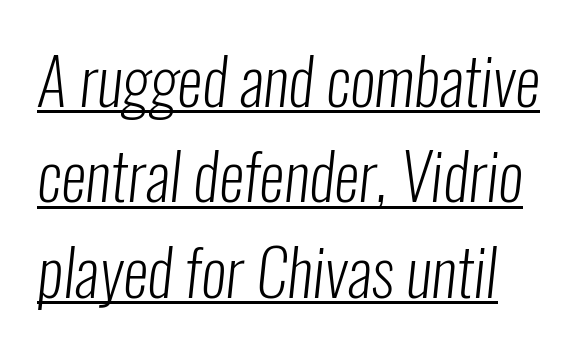
The image shows 64 px light, condensed sans-serif type; set left-aligned, normal line spacing (1.49x), normal letter spacing, underlined; low stroke contrast and a medium x-height.
